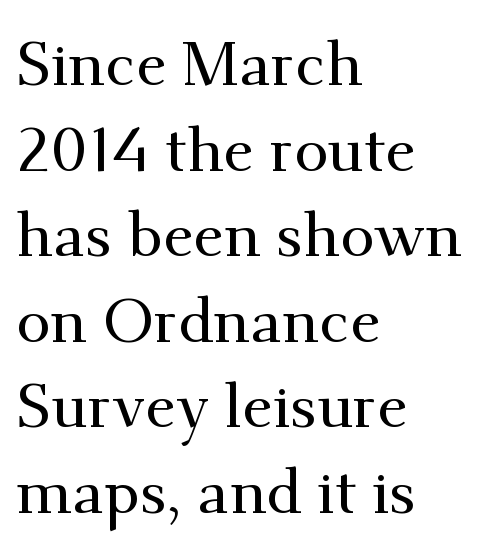
{"serif": "yes", "italic": "no", "width": "normal", "stroke_contrast": "medium", "x_height": "small", "monospaced": "no", "underline": "no", "align": "left", "line_spacing": "normal", "line_spacing_ratio": 1.38, "letter_spacing": "normal", "letter_spacing_em": 0.0, "glyph_px": 62}
